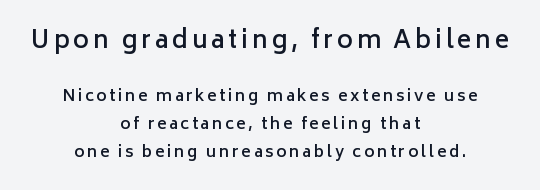
In this sample the first text group is rendered at the bigger scale. Firm but not heavy-handed strokes: this text is semibold. Type without underlining. This rendering uses center alignment, leaving both contours irregular but symmetric.
